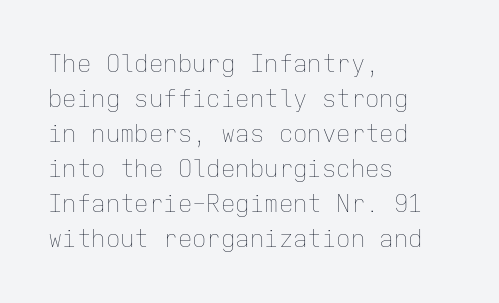
No word sits above an underline. This is the regular roman posture of the typeface. The lines in this sample share a left origin and differ only in where they stop. Successive baselines arrive at the customary interval.
